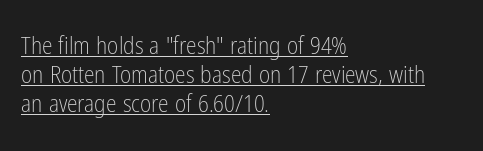
The image shows 24 px text type, upright; set left-aligned, line spacing 1.2x, normal letter spacing, underlined.
